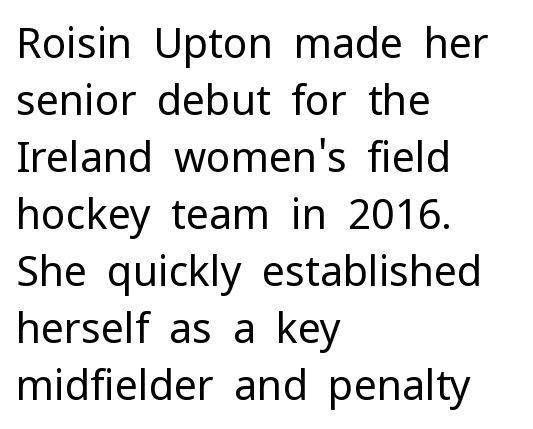
The image shows 41 px regular-weight sans-serif type, upright; set left-aligned, normal line spacing (1.39x), normal letter spacing, not underlined; low stroke contrast and a medium x-height.
